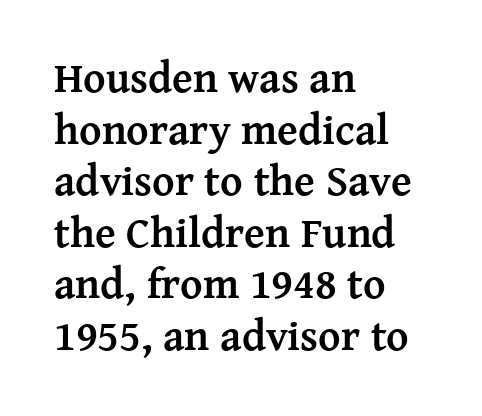
Decoration check: the copy has no underline. The letters stand upright; this is a roman face. Strong, thick strokes mark this as bold type. The type family on display is of the serif kind. The ragged edge is on the right, which tells us the setting is flush left. Here the designer chose a conventional face with non-uniform glyph widths.
